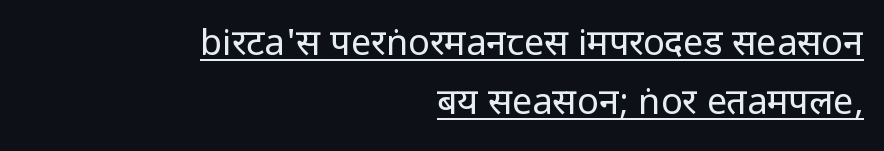
On a weight scale, this lands at 450 or below. The letters stand straight up with perfectly vertical stems. Is the block centered? No — it sits flush against the right margin. Looks like someone drew a line under every word here. You could not count columns in this text — the font is proportionally spaced. Each word holds together tightly as a unit, with standard inter-letter gaps.
